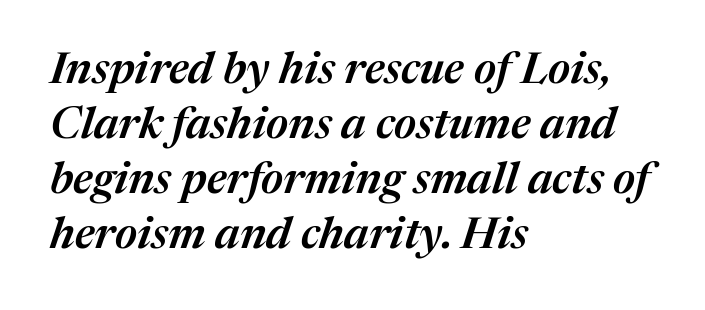
The image shows 44 px semibold type, italic (leaning right); set left-aligned, normal line spacing (1.25x), normal letter spacing, not underlined; medium stroke contrast and a medium x-height.
